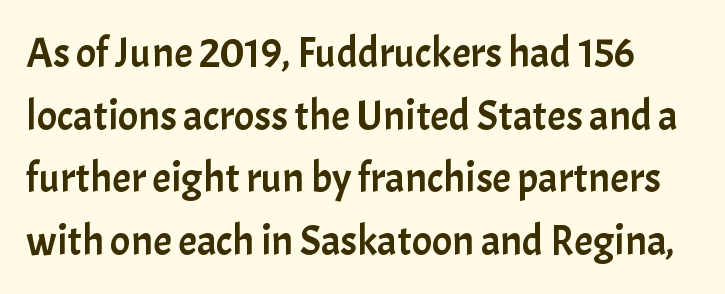
The image shows 42 px sans-serif type, upright; set normal line spacing (1.49x), normal letter spacing, not underlined; low stroke contrast and a medium x-height.
